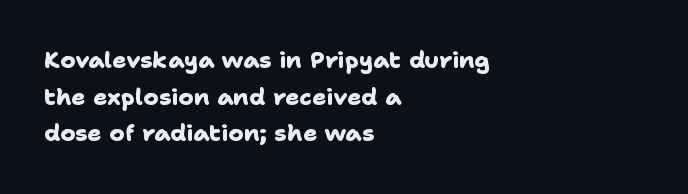
Strong, thick strokes mark this as bold type. Casual observation: everything's shoved over to the left. Only glyphs here, with clear space below each row. Vertically, the passage feels balanced, rows spaced as you'd expect.
